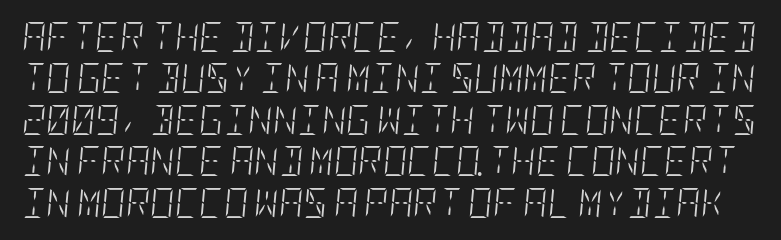
{"italic": "yes", "lean": "right", "slant_degrees": 5, "bold": "no", "weight": "light", "width": "condensed", "stroke_contrast": "low", "x_height": "large", "underline": "no", "line_spacing": "normal", "line_spacing_ratio": 1.38, "letter_spacing": "normal", "letter_spacing_em": 0.0, "glyph_px": 30}
